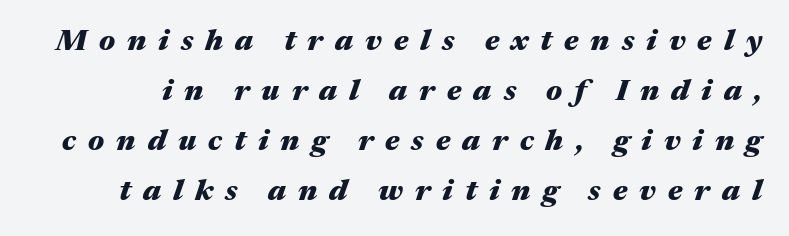
Q: Is the text bold? A: Yes.
Q: Is the text italic (slanted)? A: Yes, it leans right by about 17 degrees.
Q: Is the text underlined? A: No.
Q: Is the spacing between letters normal or unusually wide? A: Unusually wide.
Q: Is the spacing between lines tight, normal or loose? A: Normal.
Q: Width (condensed, normal, or wide)? A: Wide.
Q: Stroke contrast? A: Medium.
Q: x-height? A: Medium.
Q: Monospaced? A: No.
